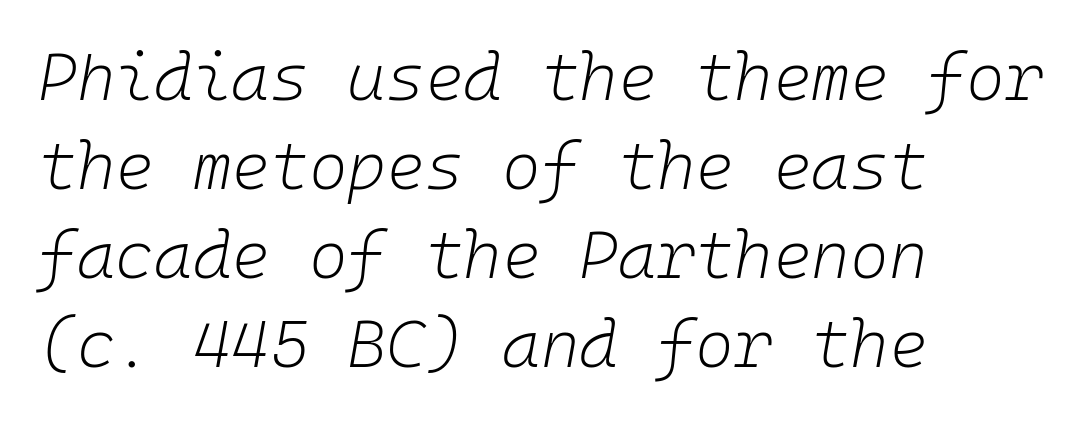
{"italic": "yes", "lean": "right", "slant_degrees": 10, "bold": "no", "weight": "light", "width": "normal", "stroke_contrast": "low", "x_height": "medium", "monospaced": "yes", "underline": "no", "align": "left", "line_spacing": "normal", "line_spacing_ratio": 1.35, "letter_spacing": "normal", "letter_spacing_em": 0.0, "glyph_px": 66}
